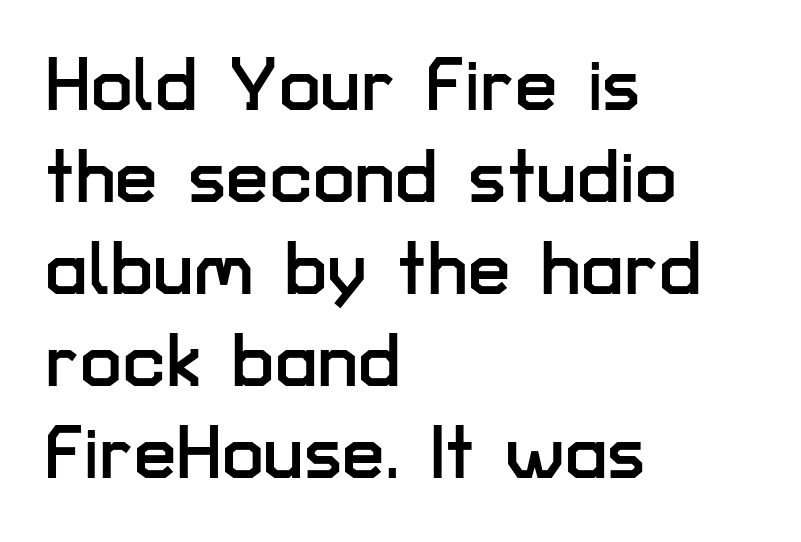
The image shows 76 px sans-serif type, upright; set left-aligned, line spacing 1.21x, normal letter spacing, not underlined; low stroke contrast and a medium x-height.
